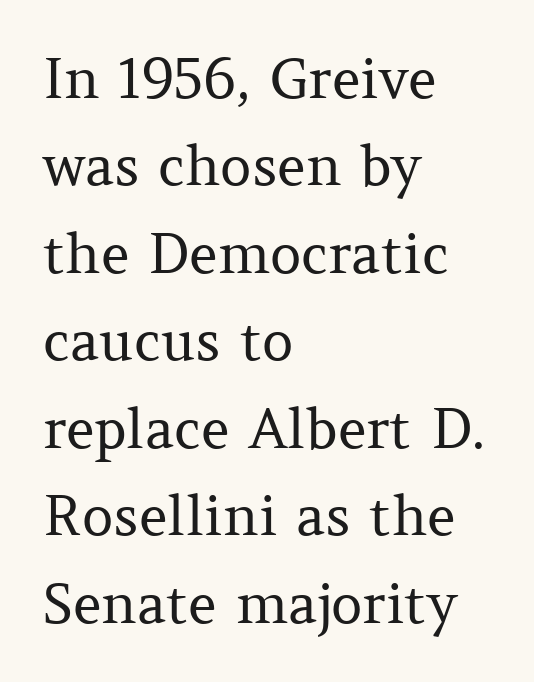
The image shows 55 px regular-weight serif type, upright; set left-aligned, normal line spacing (1.59x), normal letter spacing, not underlined; medium stroke contrast and a medium x-height.
